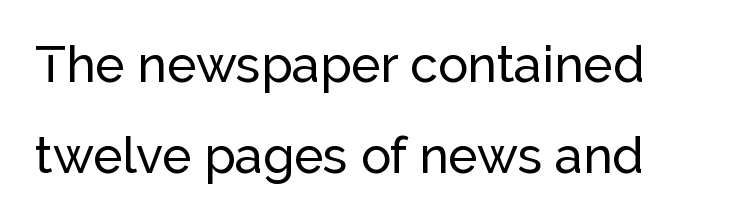
{"serif": "no", "italic": "no", "width": "normal", "stroke_contrast": "low", "x_height": "medium", "monospaced": "no", "underline": "no", "line_spacing_ratio": 1.82, "letter_spacing": "normal", "letter_spacing_em": 0.0, "glyph_px": 50}
